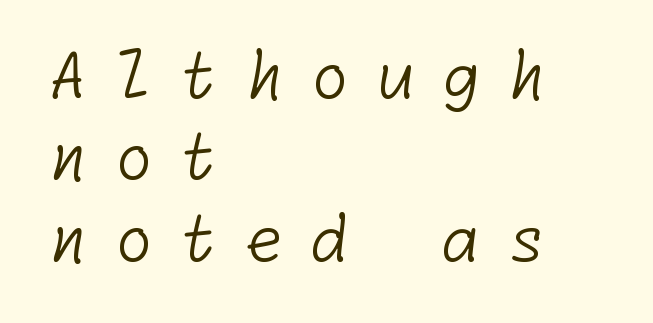
The baseline area is clear. A typesetter would call this leading conventional body-copy spacing. Left-aligned paragraph, ragged on the right. The strokes carry an ordinary text weight at most.
